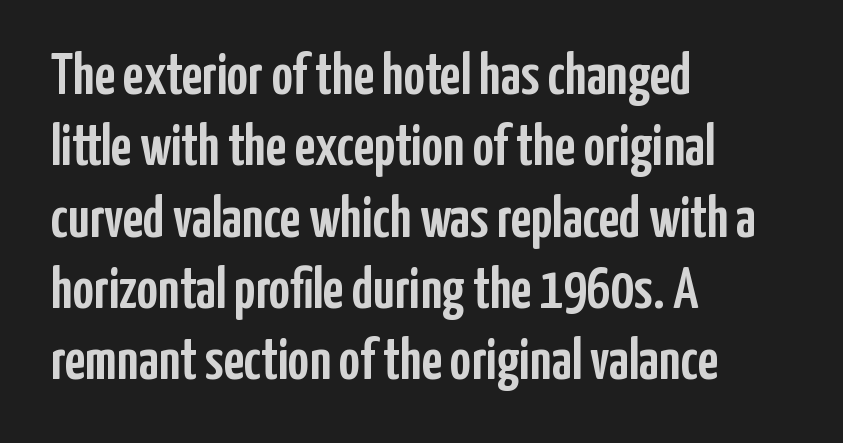
{"serif": "no", "italic": "no", "width": "condensed", "stroke_contrast": "low", "x_height": "medium", "monospaced": "no", "underline": "no", "align": "left", "line_spacing_ratio": 1.23, "letter_spacing": "normal", "letter_spacing_em": 0.0, "glyph_px": 58}
